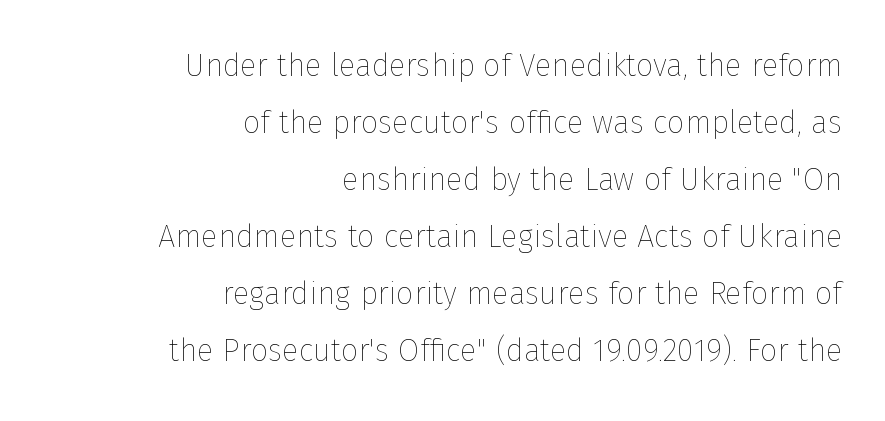
Does extra space separate the letters? No, they use regular spacing. Heaviness? Minimal to ordinary, like unemphasized prose. Proportional: the letters do not fall into vertical columns. The space directly below the letters is spotless. Ordinary non-slanted type is in use. The text block is weighted toward the right margin, trailing off unevenly leftward.
